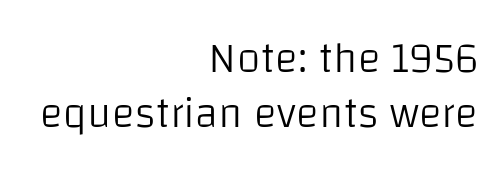
{"serif": "no", "italic": "no", "bold": "no", "weight": "light", "width": "normal", "stroke_contrast": "low", "x_height": "large", "monospaced": "no", "underline": "no", "align": "right", "line_spacing": "normal", "line_spacing_ratio": 1.27, "letter_spacing": "normal", "letter_spacing_em": 0.0, "glyph_px": 43}
